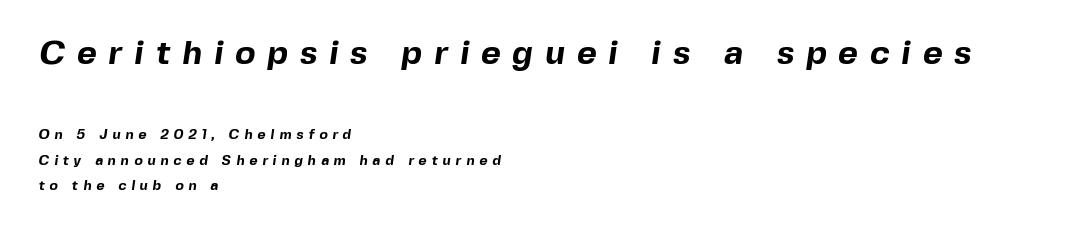
The image shows 34 px bold sans-serif type; set left-aligned, line spacing 1.84x, unusually wide letter spacing (+0.35 em), not underlined; the first (top) block is 2.43x larger; a medium x-height.
